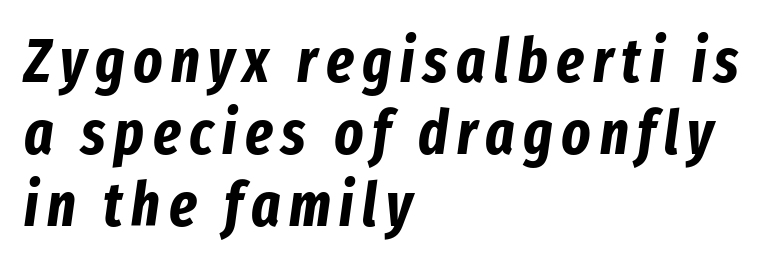
Q: Is the text bold? A: Yes.
Q: Is the text italic (slanted)? A: Yes, it leans right by about 8 degrees.
Q: Is the text underlined? A: No.
Q: How is the paragraph aligned? A: Left-aligned.
Q: Width (condensed, normal, or wide)? A: Condensed.
Q: Stroke contrast? A: Low.
Q: x-height? A: Medium.
Q: Monospaced? A: No.
